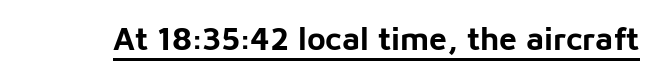
The image shows 32 px bold sans-serif type, upright; set normal letter spacing, underlined; low stroke contrast and a medium x-height.
